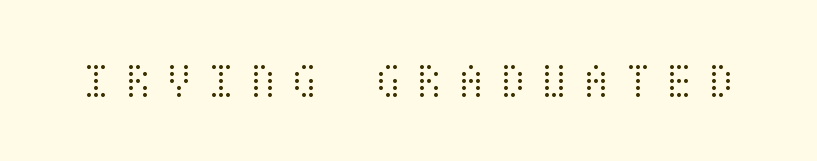
Q: Is the text bold? A: No.
Q: Is the text italic (slanted)? A: No, it is upright.
Q: Is the text underlined? A: No.
Q: Is the spacing between letters normal or unusually wide? A: Unusually wide.
Q: Width (condensed, normal, or wide)? A: Condensed.
Q: Stroke contrast? A: Medium.
Q: x-height? A: Large.
